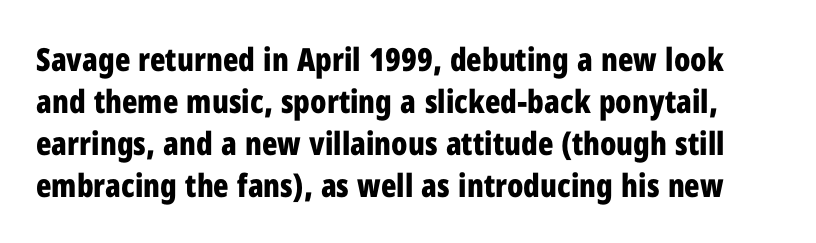
Q: Is the text bold? A: Yes.
Q: Is the text italic (slanted)? A: No, it is upright.
Q: Is the typeface a serif or a sans-serif typeface? A: Sans-serif.
Q: Is the text underlined? A: No.
Q: Is the spacing between letters normal or unusually wide? A: Normal.
Q: Is the spacing between lines tight, normal or loose? A: Normal.
Q: Width (condensed, normal, or wide)? A: Condensed.
Q: Stroke contrast? A: Low.
Q: x-height? A: Medium.
Q: Monospaced? A: No.
